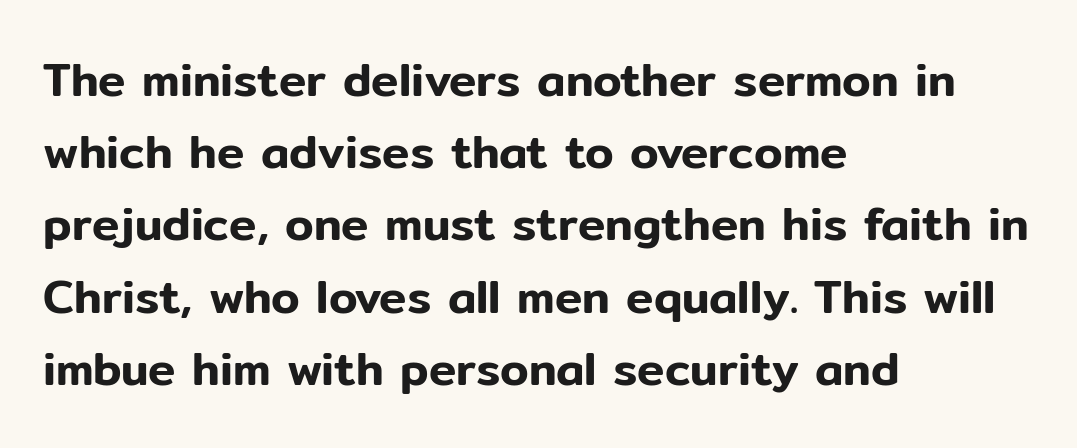
Between one letter and the next there's only the usual sliver of space. Do the letters lean? They stand straight. Font category for this specimen: sans-serif. The space beneath each line is pristine and unruled.
